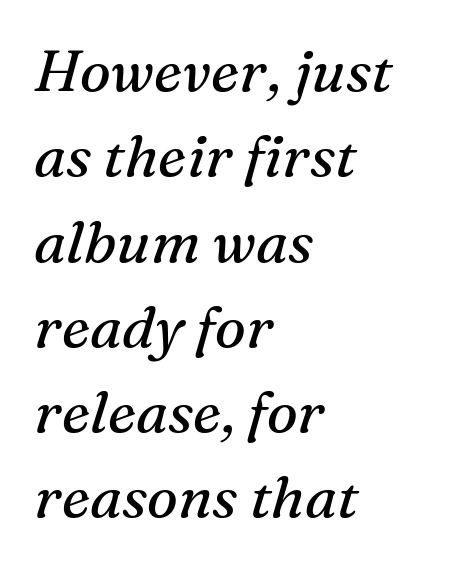
Q: Is the text bold? A: No.
Q: Is the text italic (slanted)? A: Yes, it leans right by about 16 degrees.
Q: Is the typeface a serif or a sans-serif typeface? A: Serif.
Q: Is the text underlined? A: No.
Q: How is the paragraph aligned? A: Left-aligned.
Q: Is the spacing between letters normal or unusually wide? A: Normal.
Q: Is the spacing between lines tight, normal or loose? A: Normal.
Q: Width (condensed, normal, or wide)? A: Normal.
Q: Stroke contrast? A: Medium.
Q: x-height? A: Medium.
Q: Monospaced? A: No.
